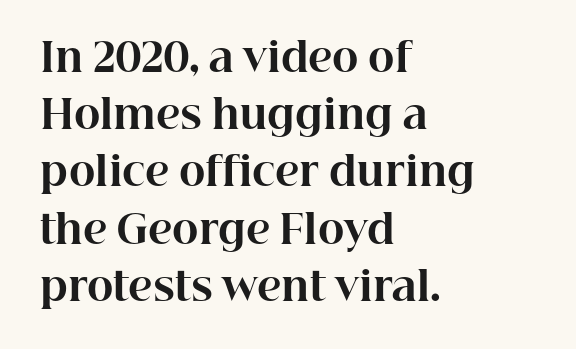
The image shows 40 px bold serif type, upright; set left-aligned, normal line spacing (1.43x), normal letter spacing, not underlined; high stroke contrast and a medium x-height.
